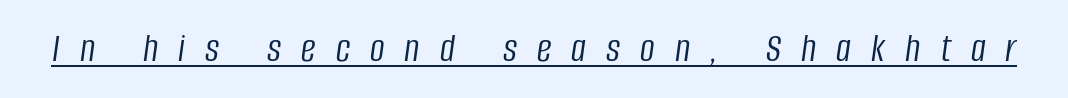
Think of a printed novel: that variable character pitch is what you see here. Someone cranked the tracking dial way up on this one. The sample's only ornament is a line tracing under the words. Stem width sits at or under what a default text font uses. It's the slanting kind of type.
